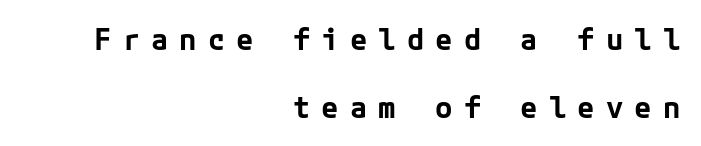
Q: Is the text bold? A: Yes.
Q: Is the text italic (slanted)? A: No, it is upright.
Q: Is the typeface a serif or a sans-serif typeface? A: Sans-serif.
Q: Is the text underlined? A: No.
Q: How is the paragraph aligned? A: Right-aligned.
Q: Is the spacing between letters normal or unusually wide? A: Unusually wide.
Q: Is the spacing between lines tight, normal or loose? A: Loose.
Q: Width (condensed, normal, or wide)? A: Normal.
Q: Stroke contrast? A: Low.
Q: x-height? A: Medium.
